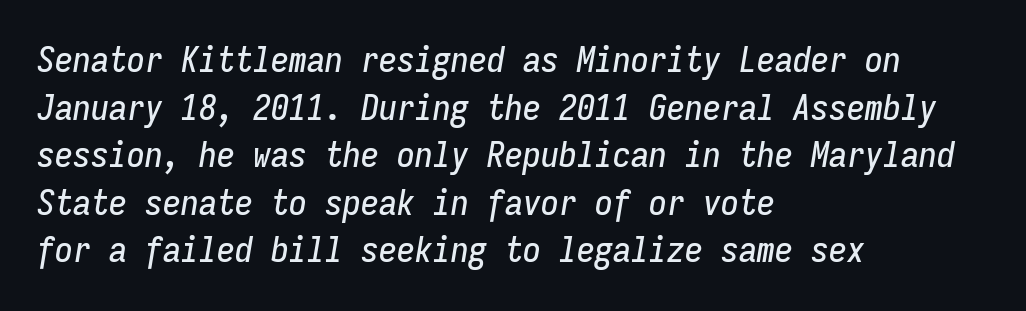
The specimen reads as italic at a glance. The baseline area is clear. Layout note: lines flush left. Look at the tracking — it's just the regular setting, nothing added. You could count columns in this text — the font is strictly monospaced.
